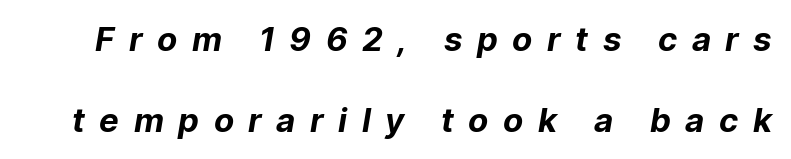
The face used here is proportionally spaced, like ordinary book or web type. Serif or sans? Sans — the stroke terminals are bare. Every letter is thick-stroked: bold, no question. Honestly, the rows look like they've been pulled way apart.
